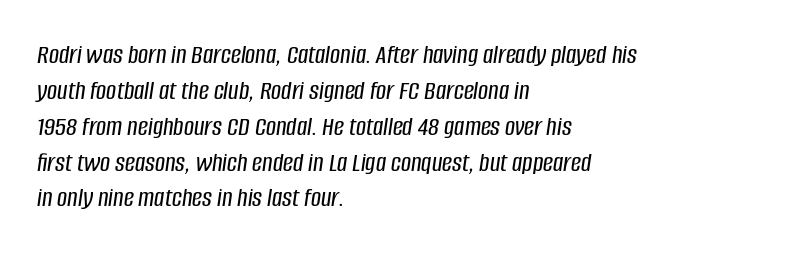
The words here are not underlined. These lines are rendered in a variable-pitch font. The face used here has a pronounced slope to its letters. Every row of glyphs begins at an identical x-position on the left. Interline gaps are of average width in this sample. The letterforms sit shoulder to shoulder at normal distance.
